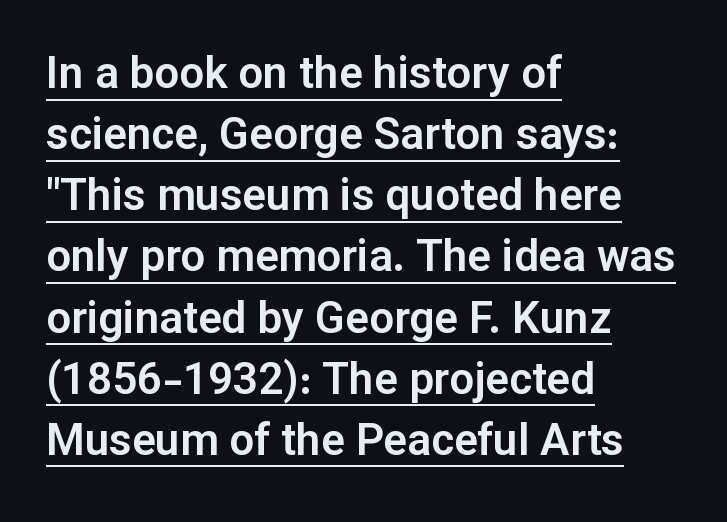
Do the characters align in a grid? No, the font is proportional. The compositor pushed each line to the left boundary. The letters stand upright; this is a roman face. Are there feet on the stems? There aren't — it's a sans.
